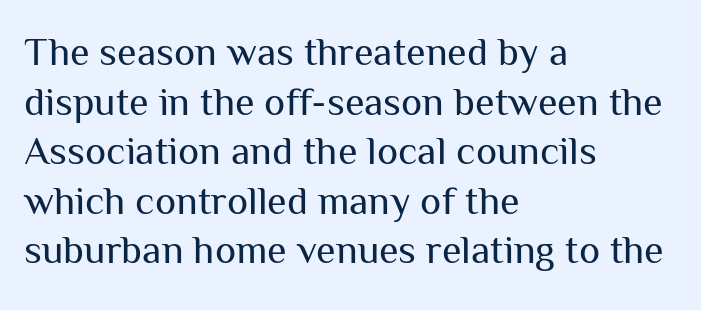
The image shows 40 px regular-weight sans-serif type, upright; set left-aligned, line spacing 1.24x, normal letter spacing, not underlined; medium stroke contrast and a medium x-height.
